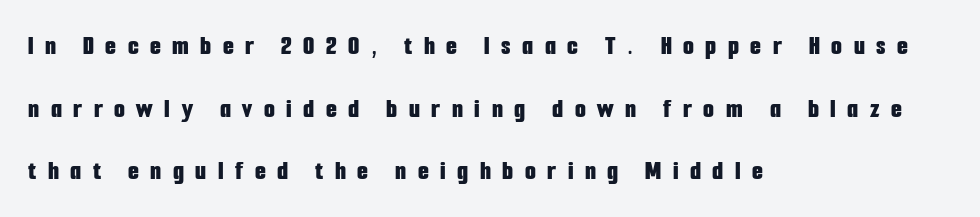
The glyphs in this specimen are sans serif. Each glyph is drawn with heavy, bold strokes. In terms of letterspacing, this is a distinctly airy, spread setting. In terms of leading, this rendering errs on the spacious side. The setting favours the left margin, as ordinary paragraphs usually do. You can tell it's not italic because the verticals are truly vertical.
